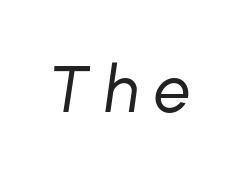
Q: Is the text bold? A: No.
Q: Is the text italic (slanted)? A: Yes, it leans right by about 8 degrees.
Q: Is the text underlined? A: No.
Q: Is the spacing between letters normal or unusually wide? A: Unusually wide.
Q: Width (condensed, normal, or wide)? A: Normal.
Q: Stroke contrast? A: Low.
Q: x-height? A: Medium.
Q: Monospaced? A: No.
